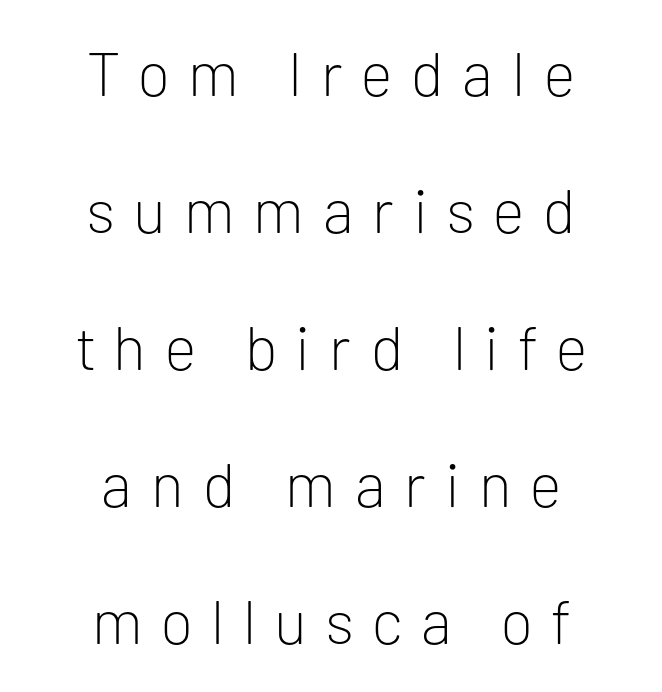
{"serif": "no", "italic": "no", "bold": "no", "weight": "light", "width": "normal", "stroke_contrast": "low", "x_height": "medium", "monospaced": "no", "underline": "no", "align": "center", "line_spacing": "loose", "line_spacing_ratio": 2.21, "letter_spacing": "wide", "letter_spacing_em": 0.3, "glyph_px": 62}
